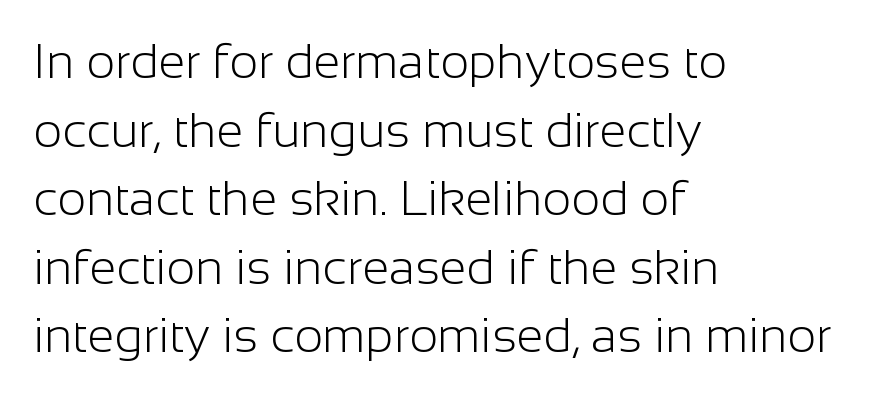
{"serif": "no", "italic": "no", "bold": "no", "weight": "light", "width": "normal", "stroke_contrast": "low", "x_height": "medium", "monospaced": "no", "underline": "no", "align": "left", "line_spacing": "normal", "line_spacing_ratio": 1.4, "letter_spacing": "normal", "letter_spacing_em": 0.0, "glyph_px": 49}
